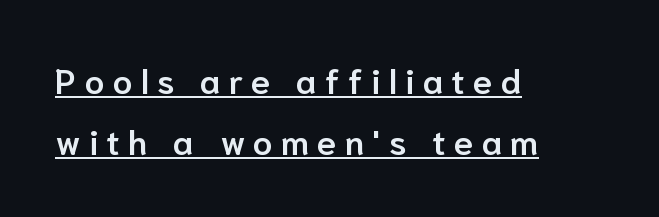
Q: Is the text bold? A: Semi-bold.
Q: Is the text italic (slanted)? A: No, it is upright.
Q: Is the typeface a serif or a sans-serif typeface? A: Sans-serif.
Q: Is the text underlined? A: Yes.
Q: How is the paragraph aligned? A: Left-aligned.
Q: Is the spacing between letters normal or unusually wide? A: Unusually wide.
Q: Width (condensed, normal, or wide)? A: Normal.
Q: Stroke contrast? A: Low.
Q: x-height? A: Medium.
Q: Monospaced? A: No.
